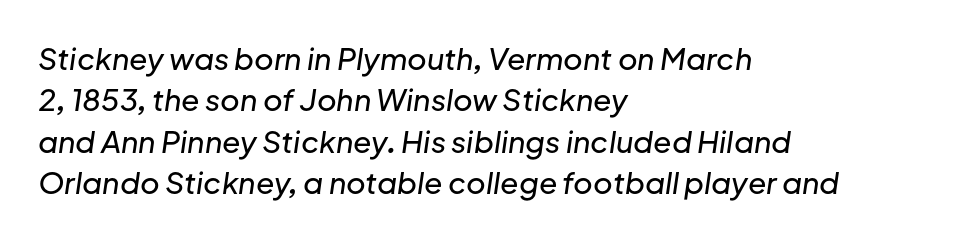
The image shows 30 px text type, italic (leaning right); set left-aligned, normal line spacing (1.38x), normal letter spacing, not underlined; low stroke contrast and a medium x-height.
